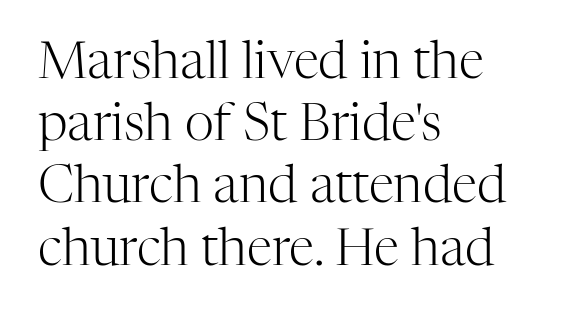
Q: Is the text bold? A: No.
Q: Is the text italic (slanted)? A: No, it is upright.
Q: Is the typeface a serif or a sans-serif typeface? A: Serif.
Q: Is the text underlined? A: No.
Q: How is the paragraph aligned? A: Left-aligned.
Q: Is the spacing between letters normal or unusually wide? A: Normal.
Q: Width (condensed, normal, or wide)? A: Normal.
Q: Stroke contrast? A: High.
Q: x-height? A: Medium.
Q: Monospaced? A: No.
